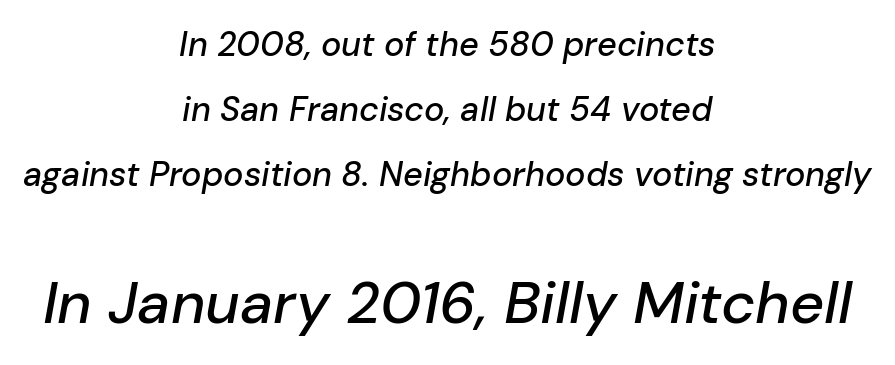
Caption: multi-line text, centered on the measure. The horizontal fit of the characters is conventional and even. Which of the two is more prominent by size? The second, at the bottom. The face used here has a pronounced slope to its letters.
